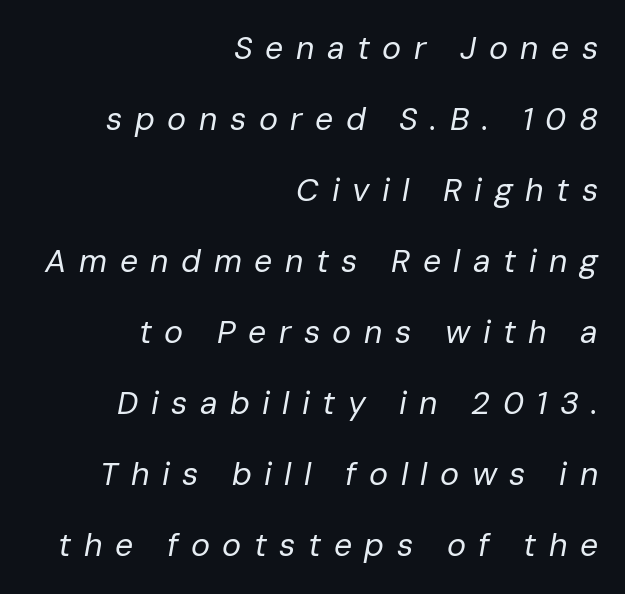
The lines in this sample share a right terminus and differ only in where they begin. What's the leading like? Stretched, with rows far apart. Clear beneath every line of the passage. Compared with ordinary roman type, these characters are visibly tilted. The passage shown is not bold in any degree. Do the characters align in a grid? No, the font is proportional.
